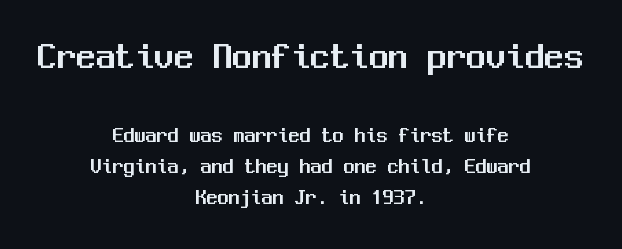
Q: Is the text italic (slanted)? A: No, it is upright.
Q: Is the typeface a serif or a sans-serif typeface? A: Sans-serif.
Q: Is the text underlined? A: No.
Q: How is the paragraph aligned? A: Centered.
Q: Is the spacing between letters normal or unusually wide? A: Normal.
Q: Is the spacing between lines tight, normal or loose? A: Normal.
Q: Which block of text is set in a larger size, the first (top) or the second (bottom)? A: The first (top) one.
Q: Width (condensed, normal, or wide)? A: Normal.
Q: Stroke contrast? A: Medium.
Q: x-height? A: Medium.
Q: Monospaced? A: Yes.
